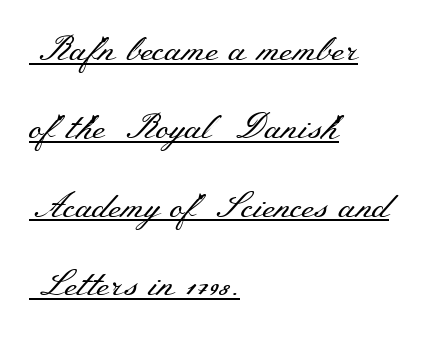
The image shows 35 px regular-weight, wide serif type; set left-aligned, loose line spacing (2.24x), normal letter spacing, underlined; medium stroke contrast and a small x-height.
